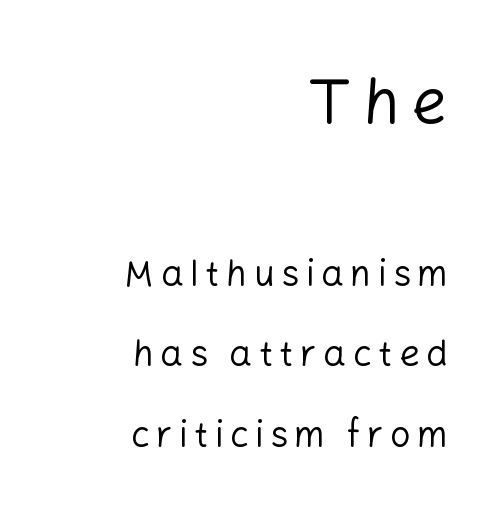
The image shows 63 px regular-weight sans-serif type, upright; set right-aligned, loose line spacing (2.24x), not underlined; the first (top) block is 1.75x larger; low stroke contrast and a medium x-height.
